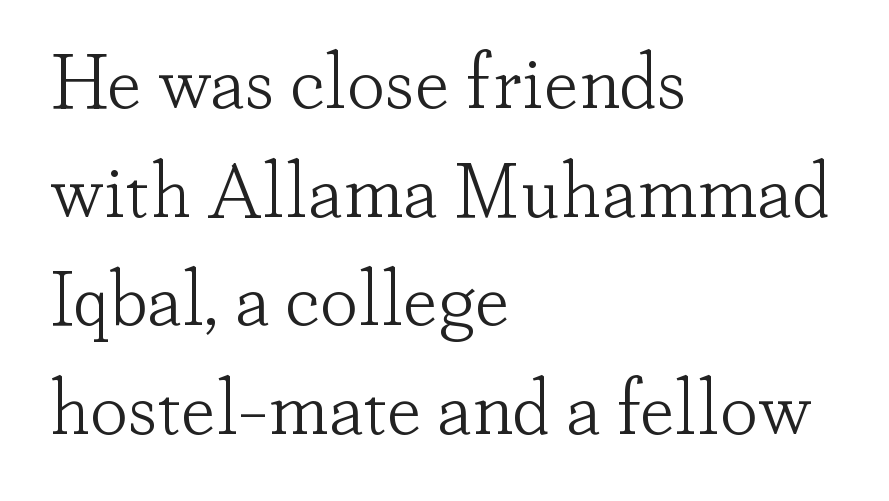
{"serif": "yes", "italic": "no", "bold": "no", "weight": "light", "width": "normal", "stroke_contrast": "low", "x_height": "small", "monospaced": "no", "underline": "no", "align": "left", "line_spacing": "normal", "line_spacing_ratio": 1.41, "letter_spacing": "normal", "letter_spacing_em": 0.0, "glyph_px": 77}
